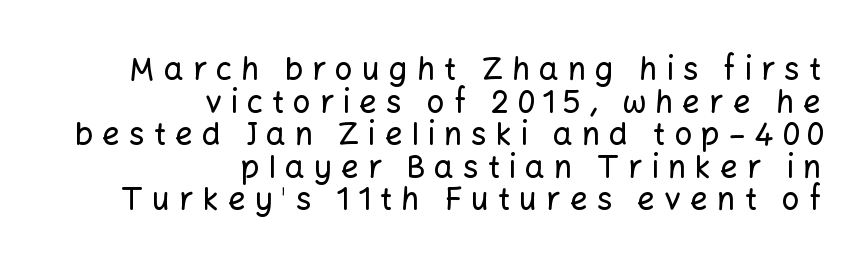
{"serif": "no", "italic": "no", "width": "normal", "stroke_contrast": "low", "x_height": "medium", "monospaced": "no", "underline": "no", "align": "right", "line_spacing": "tight", "line_spacing_ratio": 1.05, "letter_spacing": "wide", "letter_spacing_em": 0.29, "glyph_px": 31}
